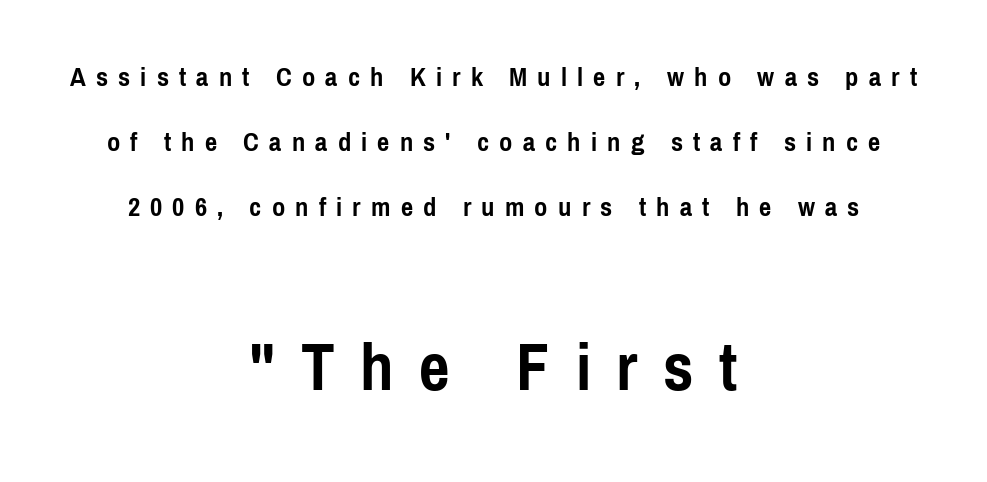
Q: Is the text bold? A: Yes.
Q: Is the text italic (slanted)? A: No, it is upright.
Q: Is the typeface a serif or a sans-serif typeface? A: Sans-serif.
Q: Is the text underlined? A: No.
Q: How is the paragraph aligned? A: Centered.
Q: Is the spacing between letters normal or unusually wide? A: Unusually wide.
Q: Is the spacing between lines tight, normal or loose? A: Loose.
Q: Which block of text is set in a larger size, the first (top) or the second (bottom)? A: The second (bottom) one.
Q: Width (condensed, normal, or wide)? A: Condensed.
Q: Stroke contrast? A: Low.
Q: x-height? A: Medium.
Q: Monospaced? A: No.
